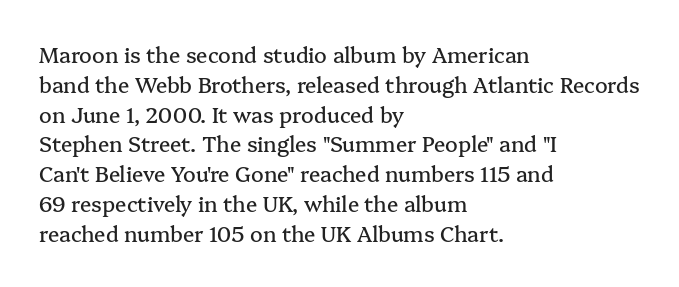
Which margin do the lines hug? The left one — the right edge is uneven. The letters stand upright; this is a roman face. Any mark beneath the type? The region is blank. The space between consecutive lines is moderate. No extra tracking has been applied to these lines.
